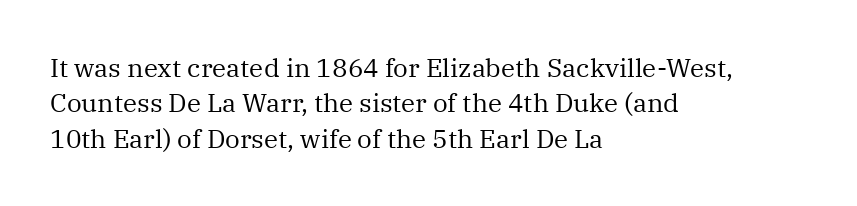
The image shows 26 px text type, upright; set left-aligned, normal line spacing (1.36x), normal letter spacing, not underlined.
